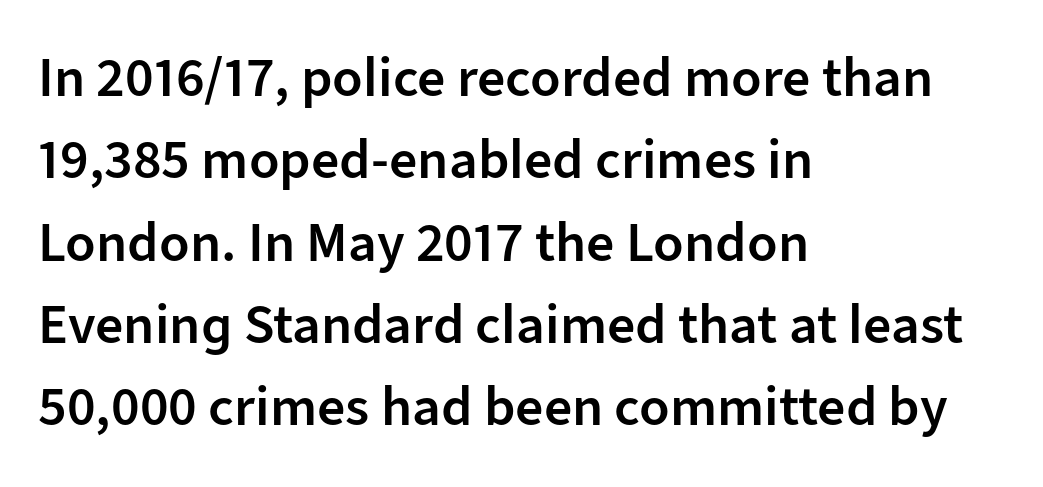
Q: Is the text bold? A: Semi-bold.
Q: Is the text italic (slanted)? A: No, it is upright.
Q: Is the typeface a serif or a sans-serif typeface? A: Sans-serif.
Q: Is the text underlined? A: No.
Q: How is the paragraph aligned? A: Left-aligned.
Q: Is the spacing between letters normal or unusually wide? A: Normal.
Q: Is the spacing between lines tight, normal or loose? A: Normal.
Q: Width (condensed, normal, or wide)? A: Normal.
Q: Stroke contrast? A: Low.
Q: x-height? A: Medium.
Q: Monospaced? A: No.
